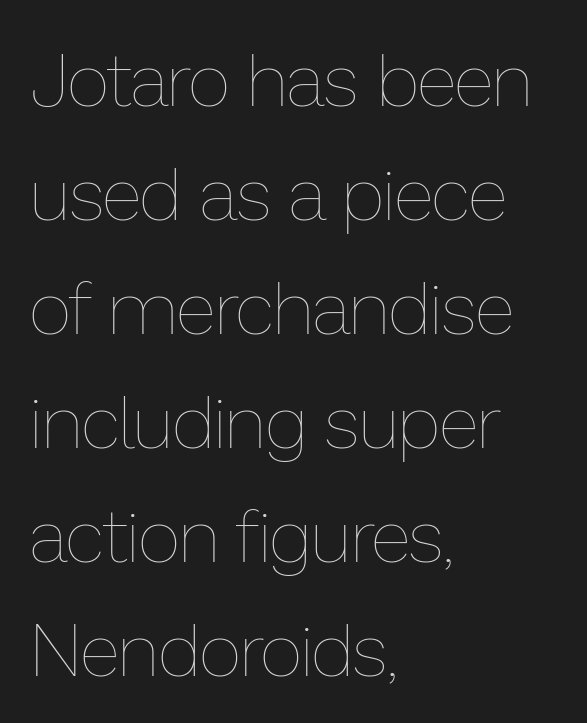
{"italic": "no", "bold": "no", "weight": "thin", "width": "normal", "stroke_contrast": "low", "x_height": "medium", "monospaced": "no", "underline": "no", "align": "left", "line_spacing": "normal", "line_spacing_ratio": 1.54, "letter_spacing": "normal", "letter_spacing_em": 0.0, "glyph_px": 74}
